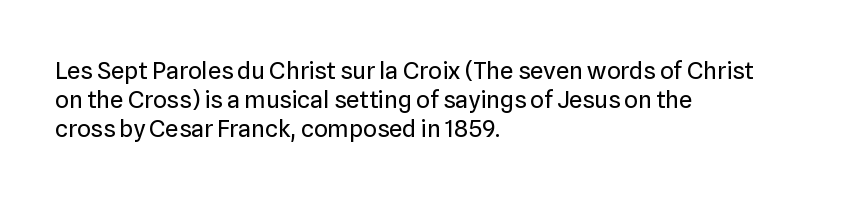
The strokes carry an ordinary text weight at most. Default kerning and tracking; the words read as compact shapes. The gap between lines stays unmarked. Does the lettering tilt? It doesn't — this is upright.
